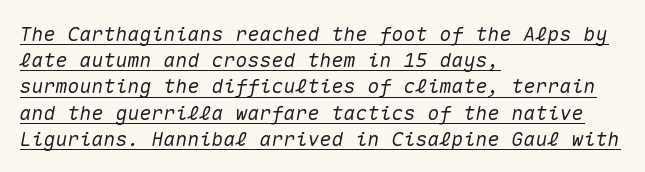
{"italic": "yes", "lean": "right", "slant_degrees": 10, "underline": "yes", "align": "left", "line_spacing": "normal", "line_spacing_ratio": 1.31, "letter_spacing": "normal", "letter_spacing_em": 0.0, "glyph_px": 20}
